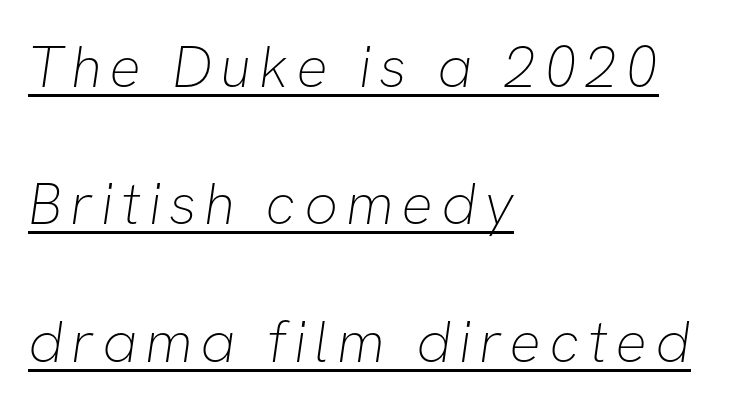
In CSS terms this would be text-align: left. Ink coverage per letter is moderate at most. Regarding leading, the lines here are spaced well apart. The specimen includes a rule beneath the text block's lines. The glyphs in this specimen are sans serif.
